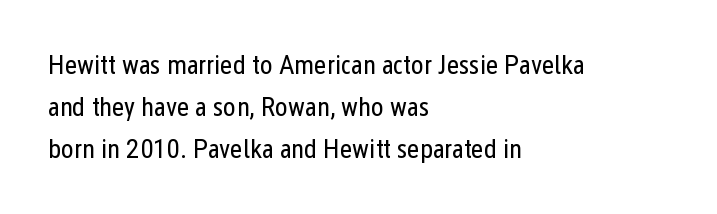
The image shows 27 px text type, upright; set left-aligned, normal line spacing (1.56x), normal letter spacing, not underlined.
